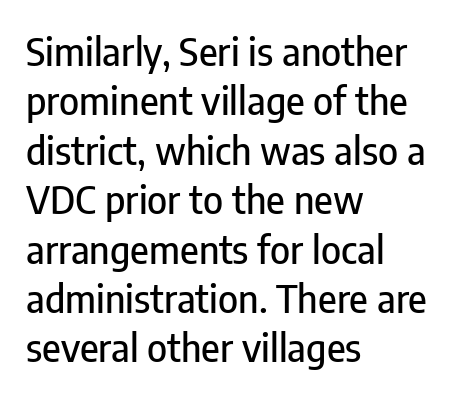
Q: Is the text italic (slanted)? A: No, it is upright.
Q: Is the typeface a serif or a sans-serif typeface? A: Sans-serif.
Q: Is the text underlined? A: No.
Q: How is the paragraph aligned? A: Left-aligned.
Q: Is the spacing between letters normal or unusually wide? A: Normal.
Q: Is the spacing between lines tight, normal or loose? A: Normal.
Q: Width (condensed, normal, or wide)? A: Condensed.
Q: Stroke contrast? A: Low.
Q: x-height? A: Medium.
Q: Monospaced? A: No.
